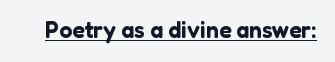
Q: Is the text italic (slanted)? A: No, it is upright.
Q: Is the text underlined? A: Yes.
Q: Is the spacing between letters normal or unusually wide? A: Normal.
